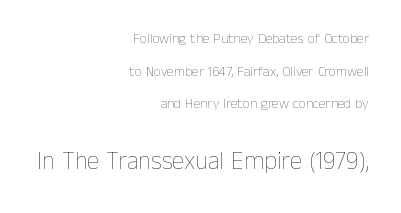
{"italic": "no", "bold": "no", "underline": "no", "align": "right", "line_spacing": "loose", "line_spacing_ratio": 2.33, "letter_spacing": "normal", "letter_spacing_em": 0.0, "larger_block": "second", "size_ratio": 1.79, "glyph_px": 25}
